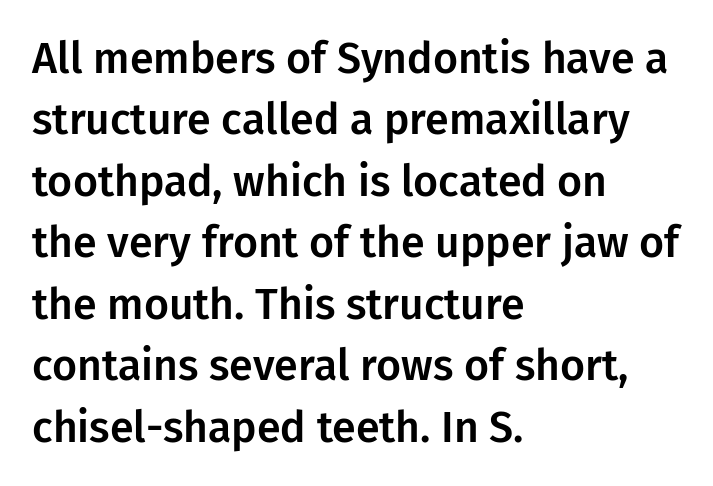
Q: Is the text italic (slanted)? A: No, it is upright.
Q: Is the typeface a serif or a sans-serif typeface? A: Sans-serif.
Q: Is the text underlined? A: No.
Q: How is the paragraph aligned? A: Left-aligned.
Q: Is the spacing between letters normal or unusually wide? A: Normal.
Q: Is the spacing between lines tight, normal or loose? A: Normal.
Q: Width (condensed, normal, or wide)? A: Normal.
Q: Stroke contrast? A: Low.
Q: x-height? A: Medium.
Q: Monospaced? A: No.
